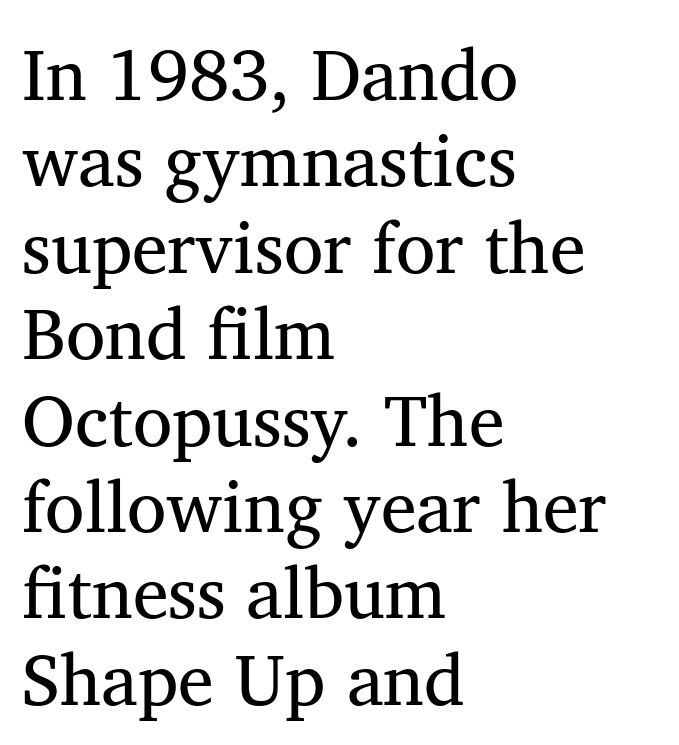
The image shows 72 px regular-weight serif type, upright; set left-aligned, line spacing 1.2x, normal letter spacing, not underlined; medium stroke contrast and a medium x-height.
